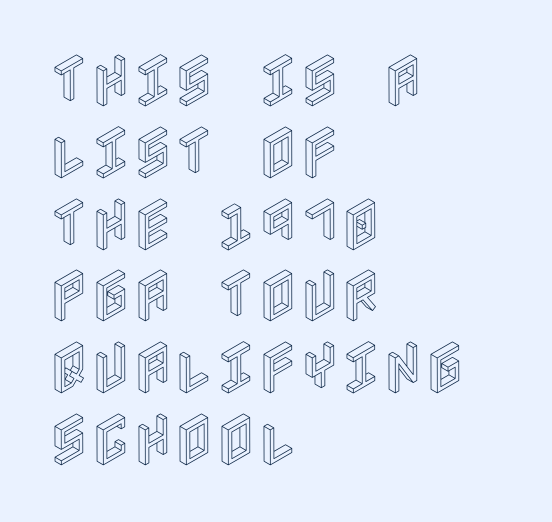
{"italic": "no", "width": "condensed", "x_height": "large", "underline": "no", "align": "left", "line_spacing": "normal", "line_spacing_ratio": 1.26, "letter_spacing": "normal", "letter_spacing_em": 0.0, "glyph_px": 57}
